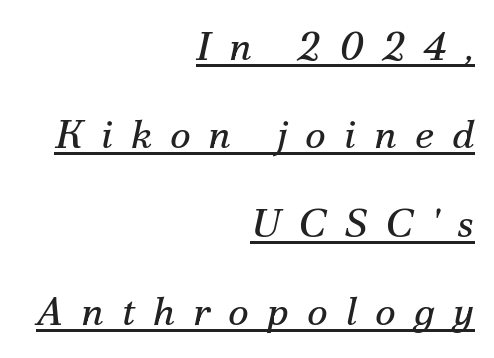
Q: Is the text bold? A: No.
Q: Is the text italic (slanted)? A: Yes, it leans right by about 12 degrees.
Q: Is the typeface a serif or a sans-serif typeface? A: Serif.
Q: Is the text underlined? A: Yes.
Q: How is the paragraph aligned? A: Right-aligned.
Q: Is the spacing between letters normal or unusually wide? A: Unusually wide.
Q: Is the spacing between lines tight, normal or loose? A: Loose.
Q: Width (condensed, normal, or wide)? A: Normal.
Q: Stroke contrast? A: Medium.
Q: x-height? A: Small.
Q: Monospaced? A: No.
